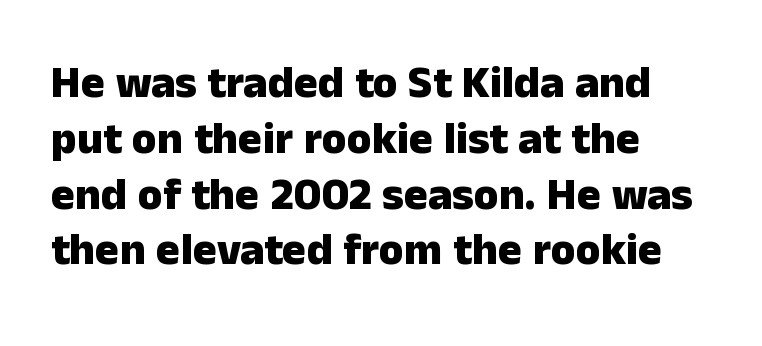
The image shows 45 px heavy sans-serif type, upright; set left-aligned, line spacing 1.24x, normal letter spacing, not underlined; low stroke contrast and a medium x-height.
